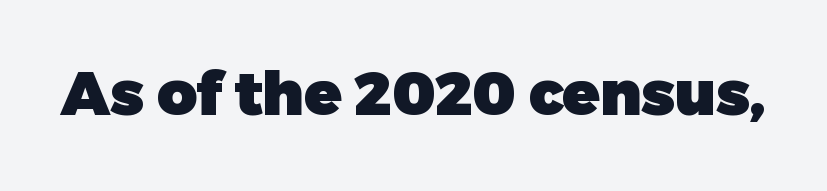
Q: Is the text bold? A: Yes.
Q: Is the text italic (slanted)? A: No, it is upright.
Q: Is the typeface a serif or a sans-serif typeface? A: Sans-serif.
Q: Is the text underlined? A: No.
Q: Is the spacing between letters normal or unusually wide? A: Normal.
Q: Width (condensed, normal, or wide)? A: Normal.
Q: Stroke contrast? A: Low.
Q: x-height? A: Medium.
Q: Monospaced? A: No.
